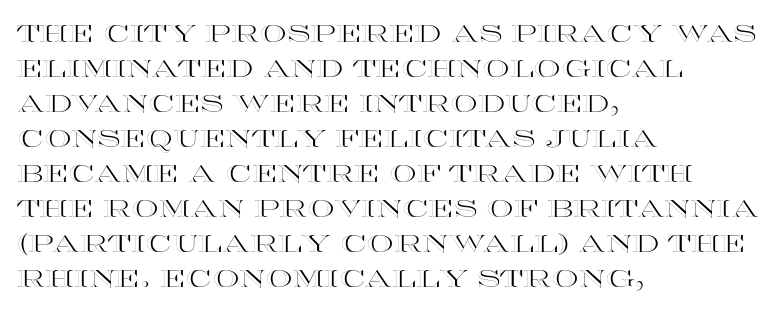
The image shows 24 px text type, upright; set left-aligned, normal line spacing (1.46x), normal letter spacing, not underlined.
